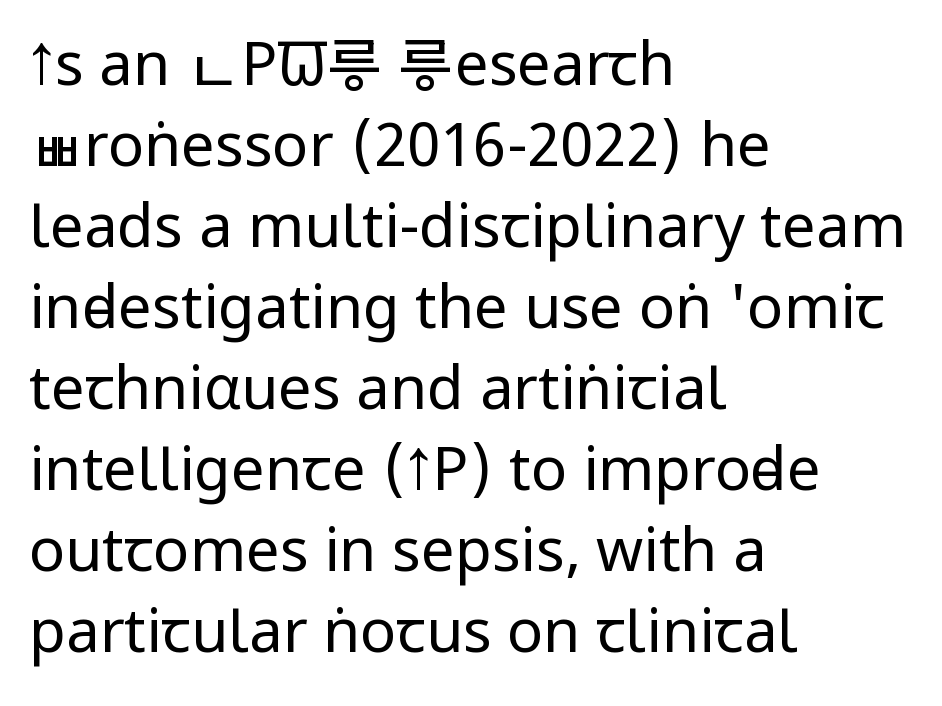
The image shows 60 px regular-weight, condensed sans-serif type, upright; set left-aligned, normal line spacing (1.35x), normal letter spacing, not underlined; low stroke contrast and a large x-height.
